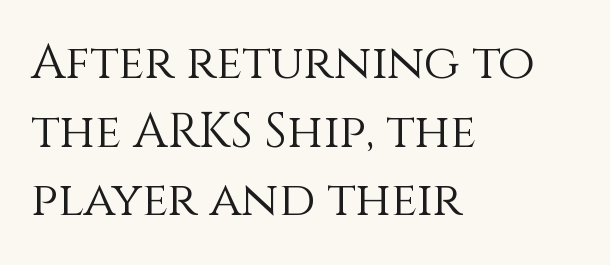
Unbolded letterforms with no extra heft. Letter spacing: default. The glyphs are unaccompanied by any horizontal stroke below them. Does the lettering tilt? It doesn't — this is upright. Looks like regular typesetting: each glyph gets only the width it needs.
